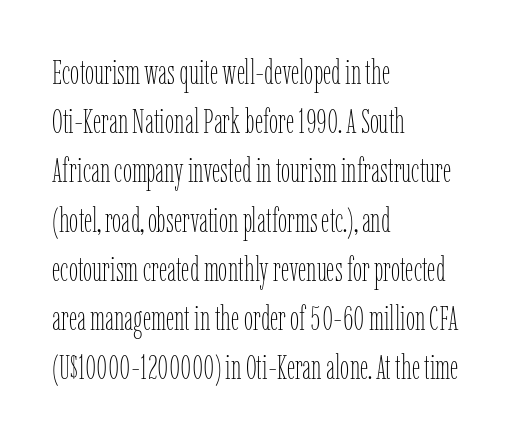
Q: Is the text bold? A: No.
Q: Is the text italic (slanted)? A: No, it is upright.
Q: Is the text underlined? A: No.
Q: How is the paragraph aligned? A: Left-aligned.
Q: Is the spacing between letters normal or unusually wide? A: Normal.
Q: Is the spacing between lines tight, normal or loose? A: Normal.
Q: Width (condensed, normal, or wide)? A: Condensed.
Q: Stroke contrast? A: Low.
Q: x-height? A: Medium.
Q: Monospaced? A: No.
